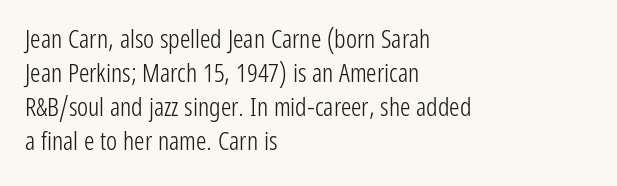
Descenders are the only things crossing below the line. All the whitespace from short lines collects on the right. Characters remain perfectly vertical along every line. The letters sit at their default tracking, neither squeezed nor spread.
